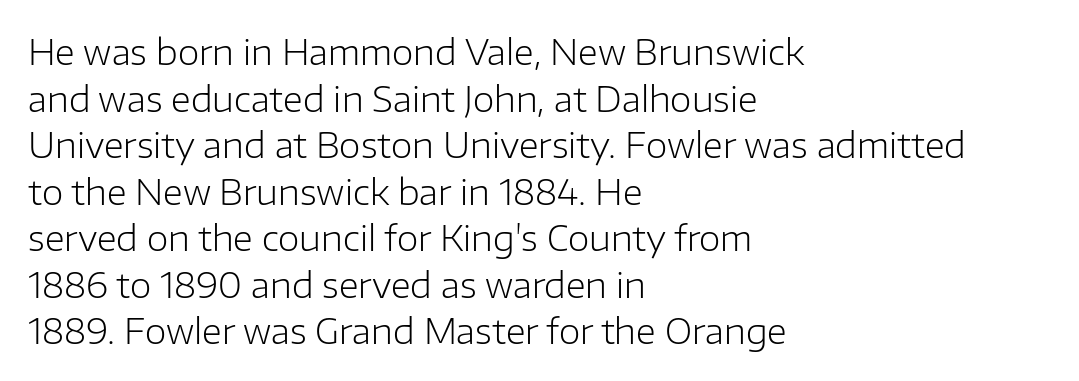
Notice how the stems are strictly vertical — no italics here. Proportional: the letters do not fall into vertical columns. Each row of text sits above clean, open space. Does extra space separate the letters? No, they use regular spacing. Observe the absence of serifs on each vertical stroke in this sample. Is there much room between lines? A standard amount, neither cramped nor airy.
